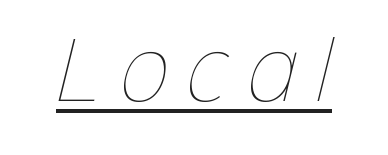
Weight: in the light-to-regular range. Character widths vary here, with narrow letters taking less room than wide ones. A typographer would call this underscored text. Display-style spreading of the glyphs; the letterfit is very open.
